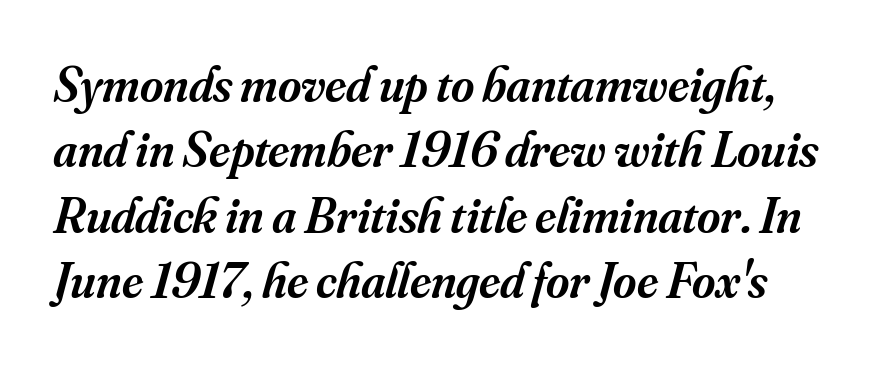
The image shows 50 px semibold serif type, italic (leaning right); set normal line spacing (1.31x), normal letter spacing, not underlined; medium stroke contrast and a small x-height.
